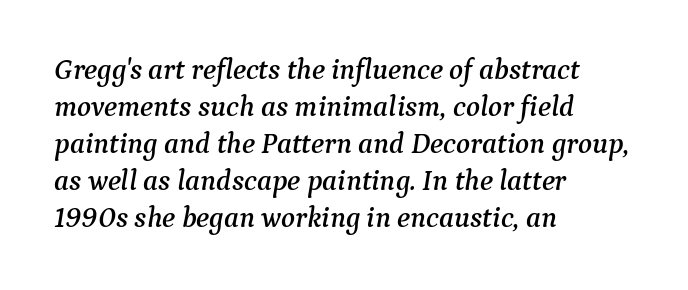
{"serif": "yes", "italic": "yes", "lean": "right", "slant_degrees": 9, "width": "normal", "stroke_contrast": "medium", "x_height": "medium", "monospaced": "no", "underline": "no", "align": "left", "line_spacing": "normal", "line_spacing_ratio": 1.28, "letter_spacing": "normal", "letter_spacing_em": 0.0, "glyph_px": 29}
